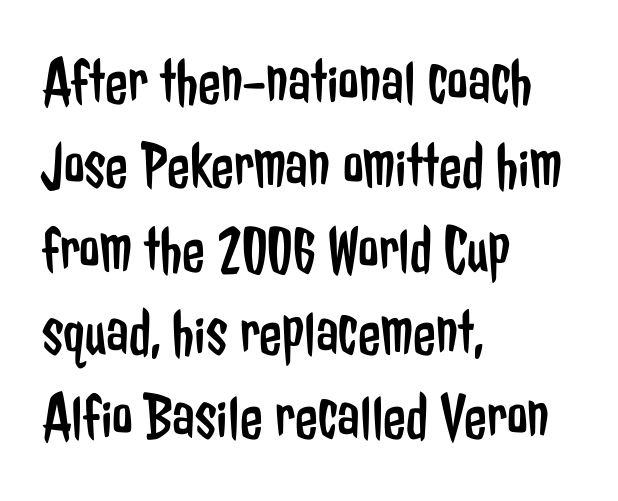
{"serif": "no", "italic": "no", "bold": "no", "weight": "regular", "width": "condensed", "stroke_contrast": "low", "x_height": "medium", "monospaced": "no", "underline": "no", "align": "left", "line_spacing": "normal", "line_spacing_ratio": 1.27, "letter_spacing": "normal", "letter_spacing_em": 0.0, "glyph_px": 66}
